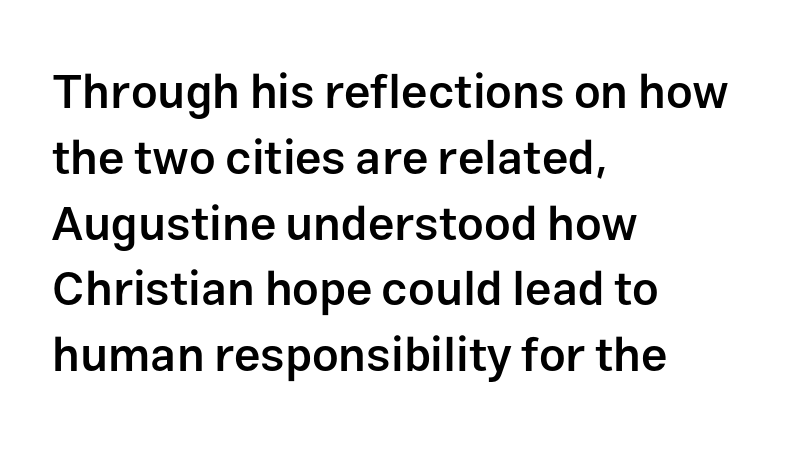
Baseline-to-baseline distance is the conventional proportion of letter height. The paragraph has a hard left edge and a soft right edge. Tall strokes in this sample are plumb rather than angled. In terms of letterspacing, this is plain default setting. Each letter keeps its own natural width here, so spacing adapts to shape.
